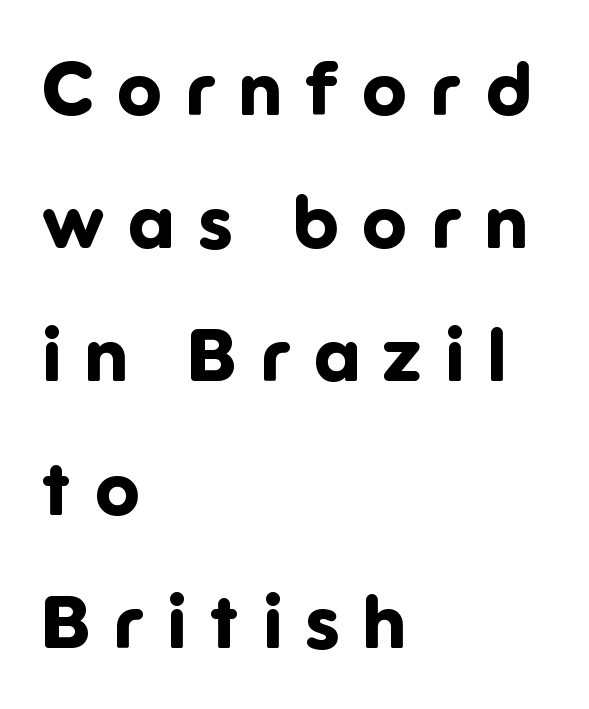
Q: Is the text bold? A: Yes.
Q: Is the text italic (slanted)? A: No, it is upright.
Q: Is the typeface a serif or a sans-serif typeface? A: Sans-serif.
Q: Is the text underlined? A: No.
Q: How is the paragraph aligned? A: Left-aligned.
Q: Is the spacing between letters normal or unusually wide? A: Unusually wide.
Q: Width (condensed, normal, or wide)? A: Normal.
Q: Stroke contrast? A: Low.
Q: x-height? A: Medium.
Q: Monospaced? A: No.
